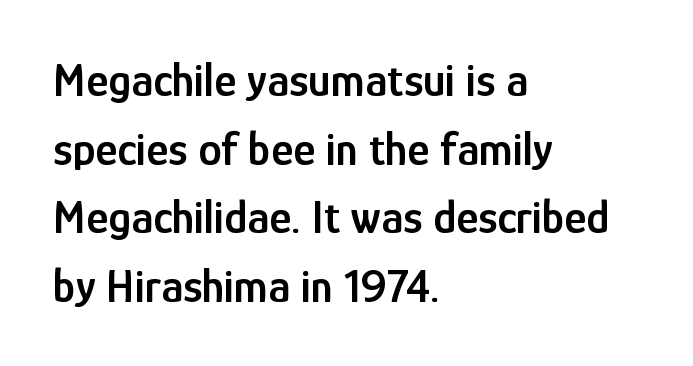
The font family rendered here belongs to the sans-serif group. The passage shown has conventional tracking throughout. Character widths vary here, with narrow letters taking less room than wide ones. Baseline-to-baseline distance is the conventional proportion of letter height. Nobody drew a line under any word here. Leftover space on each line is placed entirely after the last word.
